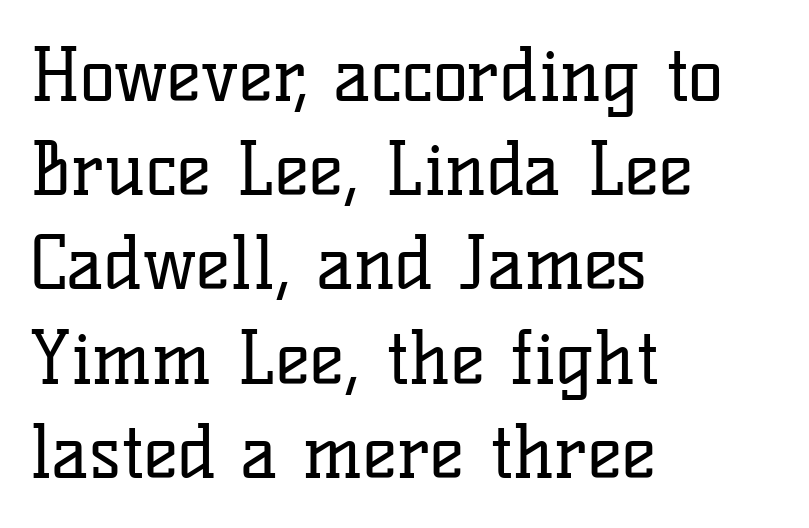
The image shows 73 px regular-weight serif type, upright; set left-aligned, normal line spacing (1.29x), normal letter spacing, not underlined; low stroke contrast and a medium x-height.
